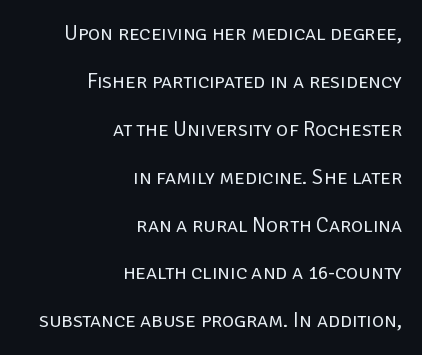
The image shows 21 px text type, upright; set right-aligned, loose line spacing (2.28x), normal letter spacing, not underlined.
